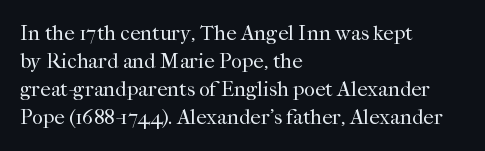
Q: Is the text bold? A: No.
Q: Is the text italic (slanted)? A: No, it is upright.
Q: Is the text underlined? A: No.
Q: How is the paragraph aligned? A: Left-aligned.
Q: Is the spacing between letters normal or unusually wide? A: Normal.
Q: Is the spacing between lines tight, normal or loose? A: Normal.
